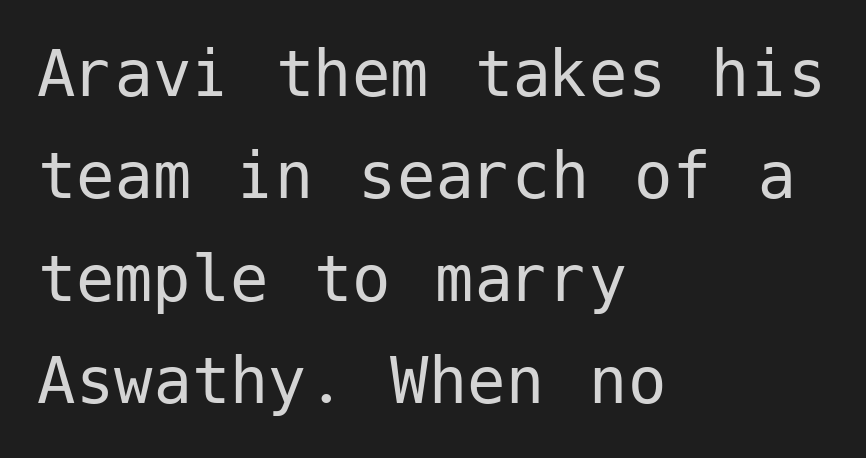
The image shows 77 px regular-weight sans-serif type, upright; set left-aligned, normal line spacing (1.33x), normal letter spacing, not underlined; low stroke contrast and a medium x-height.
